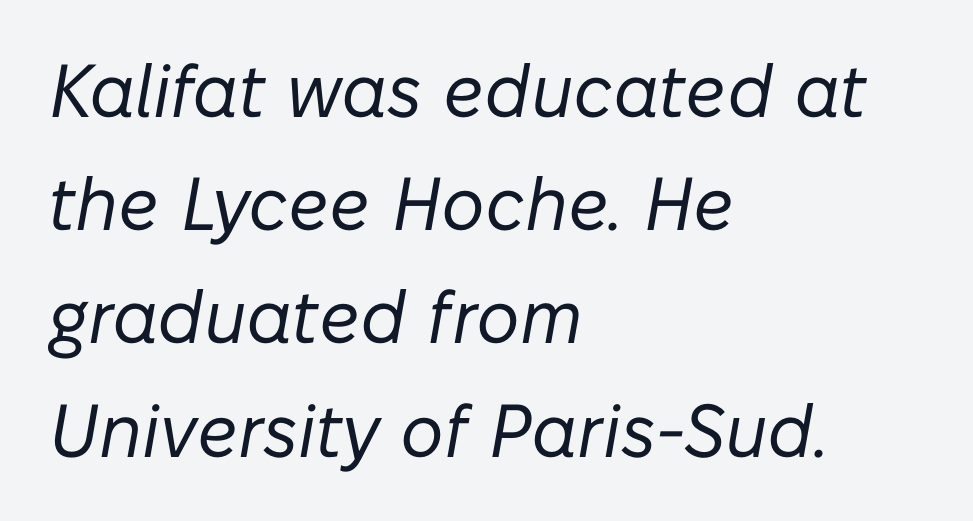
The weight tops out at a normal text grade. If you drew a ruler down the left edge, every line would touch it. Horizontal bands of white between lines are of average thickness. Spacing between characters is what you'd get straight out of the box. You could not count columns in this text — the font is proportionally spaced.
